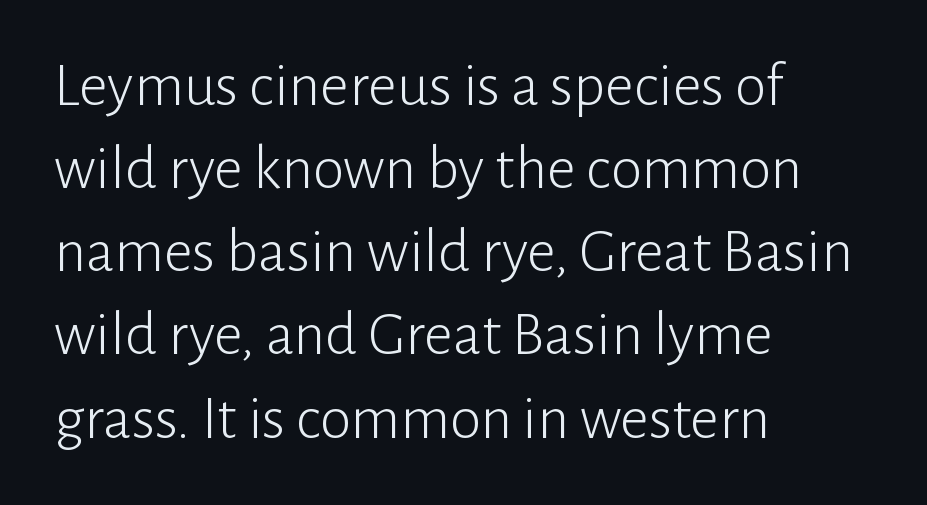
{"serif": "no", "italic": "no", "bold": "no", "weight": "light", "width": "normal", "stroke_contrast": "low", "x_height": "medium", "monospaced": "no", "underline": "no", "align": "left", "line_spacing": "normal", "line_spacing_ratio": 1.32, "letter_spacing": "normal", "letter_spacing_em": 0.0, "glyph_px": 63}
